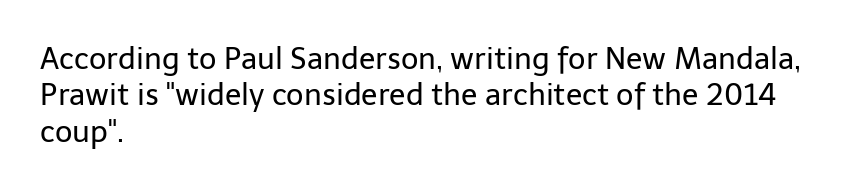
The image shows 30 px regular-weight sans-serif type, upright; set left-aligned, line spacing 1.21x, normal letter spacing, not underlined; low stroke contrast and a medium x-height.
